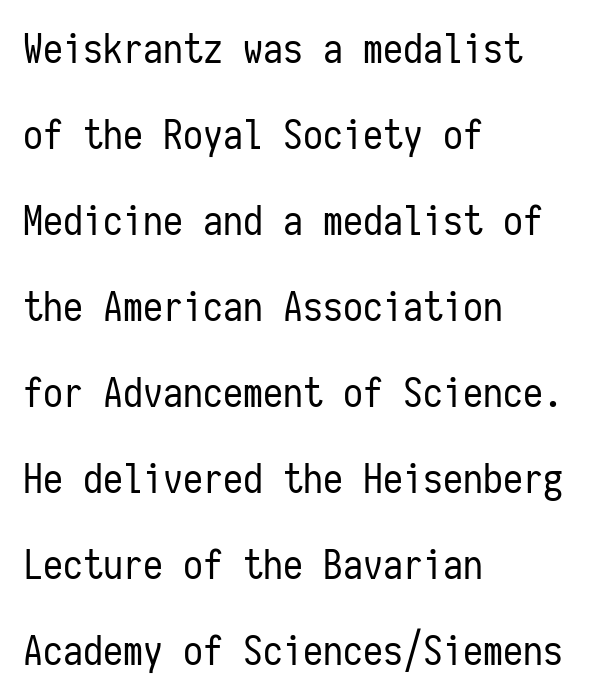
{"serif": "no", "italic": "no", "bold": "no", "weight": "regular", "width": "condensed", "stroke_contrast": "low", "x_height": "medium", "monospaced": "yes", "underline": "no", "align": "left", "line_spacing": "loose", "line_spacing_ratio": 2.15, "letter_spacing": "normal", "letter_spacing_em": 0.0, "glyph_px": 40}
